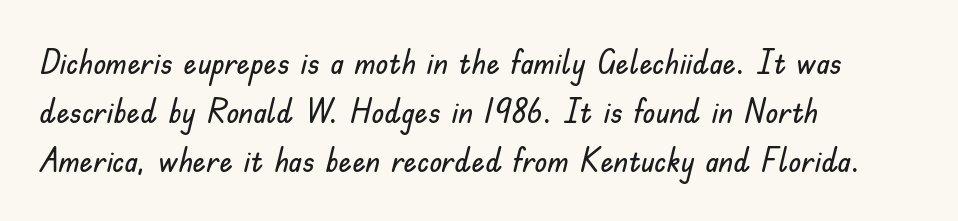
{"serif": "no", "width": "normal", "stroke_contrast": "low", "x_height": "small", "monospaced": "no", "underline": "no", "align": "left", "line_spacing": "normal", "line_spacing_ratio": 1.48, "letter_spacing": "normal", "letter_spacing_em": 0.0, "glyph_px": 33}
